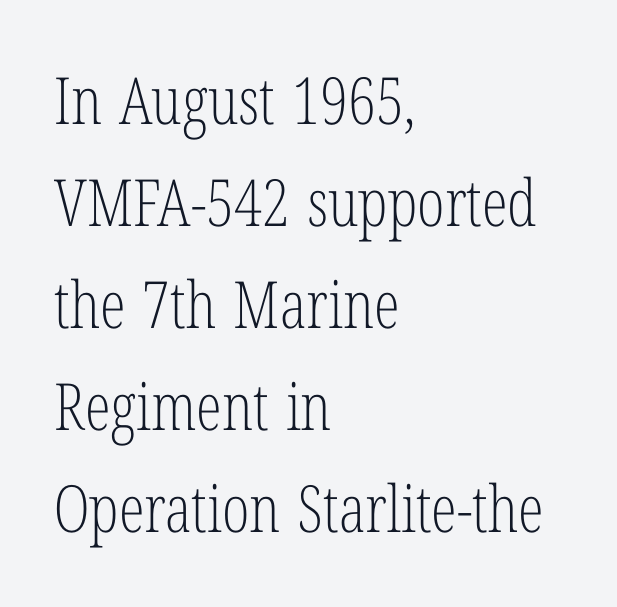
Q: Is the text bold? A: No.
Q: Is the text italic (slanted)? A: No, it is upright.
Q: Is the typeface a serif or a sans-serif typeface? A: Serif.
Q: Is the text underlined? A: No.
Q: How is the paragraph aligned? A: Left-aligned.
Q: Is the spacing between letters normal or unusually wide? A: Normal.
Q: Is the spacing between lines tight, normal or loose? A: Normal.
Q: Width (condensed, normal, or wide)? A: Condensed.
Q: Stroke contrast? A: Low.
Q: x-height? A: Medium.
Q: Monospaced? A: No.
